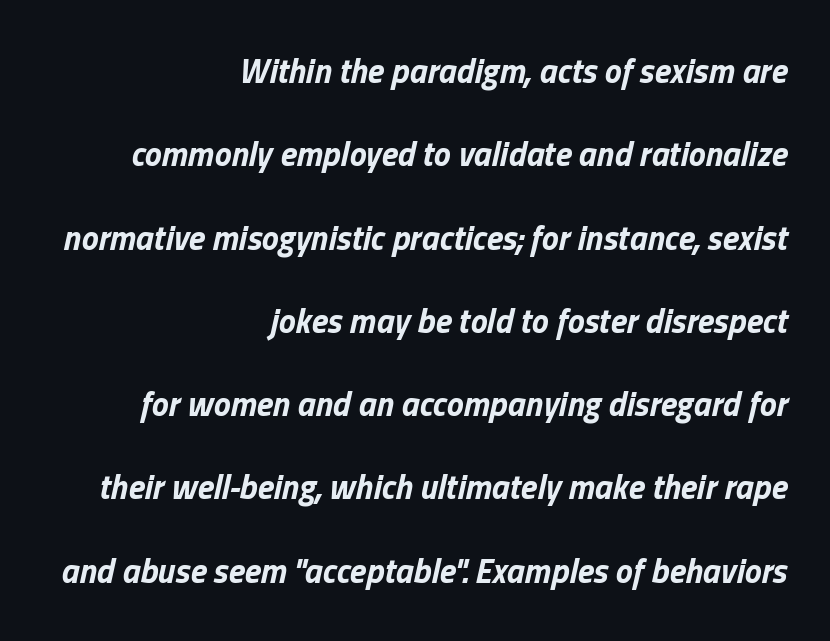
All the whitespace from short lines collects on the left. Whoever set this chose breathing room over compactness in the vertical rhythm. In terms of posture, this sample is oblique. Clear beneath every line of the passage. Do the characters align in a grid? No, the font is proportional.
